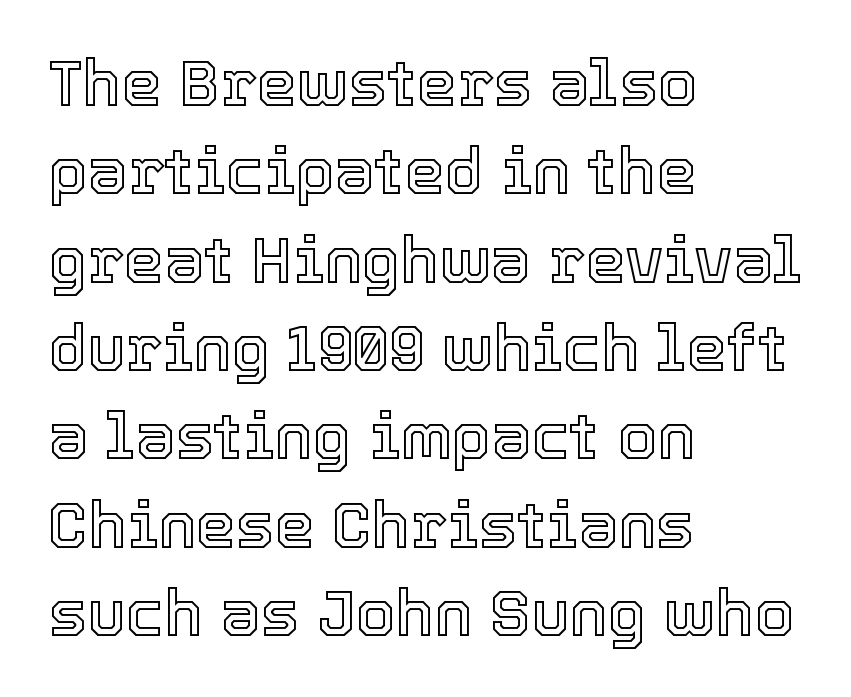
A typesetter would call this proportional, since set widths differ per character. This sample keeps an unexceptional amount of space between lines. The area under the type is left untouched. Nothing unusual about the tracking: characters are spaced as the font intends.
